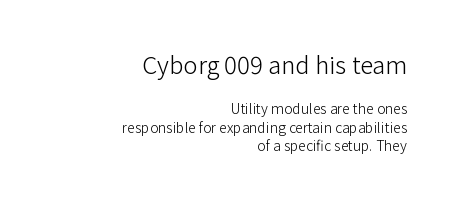
Q: Is the text bold? A: No.
Q: Is the text italic (slanted)? A: No, it is upright.
Q: Is the text underlined? A: No.
Q: How is the paragraph aligned? A: Right-aligned.
Q: Is the spacing between letters normal or unusually wide? A: Normal.
Q: Is the spacing between lines tight, normal or loose? A: Normal.
Q: Which block of text is set in a larger size, the first (top) or the second (bottom)? A: The first (top) one.
